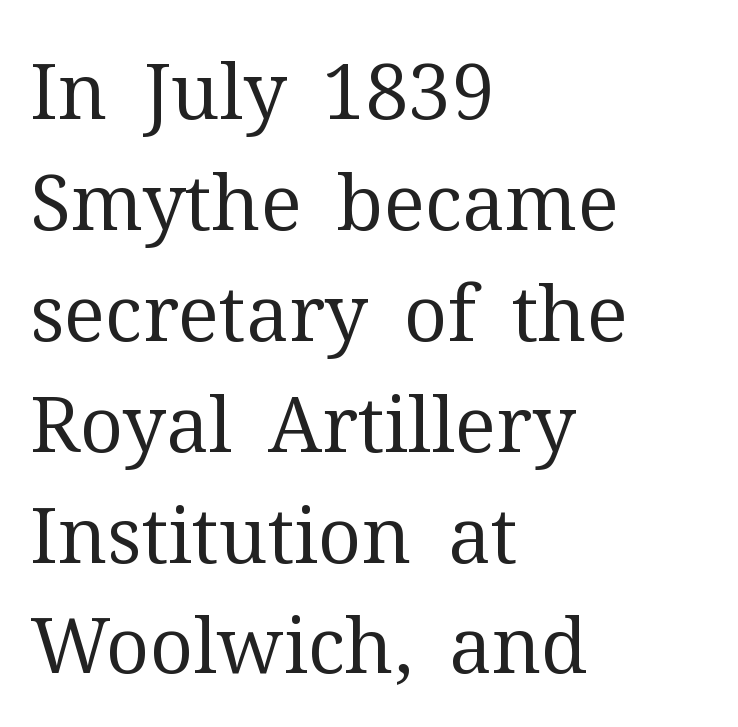
Q: Is the text bold? A: No.
Q: Is the text italic (slanted)? A: No, it is upright.
Q: Is the typeface a serif or a sans-serif typeface? A: Serif.
Q: Is the text underlined? A: No.
Q: How is the paragraph aligned? A: Left-aligned.
Q: Is the spacing between letters normal or unusually wide? A: Normal.
Q: Is the spacing between lines tight, normal or loose? A: Normal.
Q: Width (condensed, normal, or wide)? A: Normal.
Q: Stroke contrast? A: Medium.
Q: x-height? A: Medium.
Q: Monospaced? A: No.
